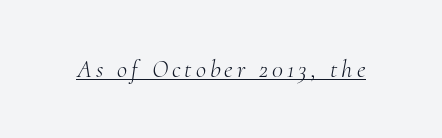
{"italic": "yes", "lean": "right", "slant_degrees": 10, "bold": "no", "underline": "yes", "glyph_px": 25}
